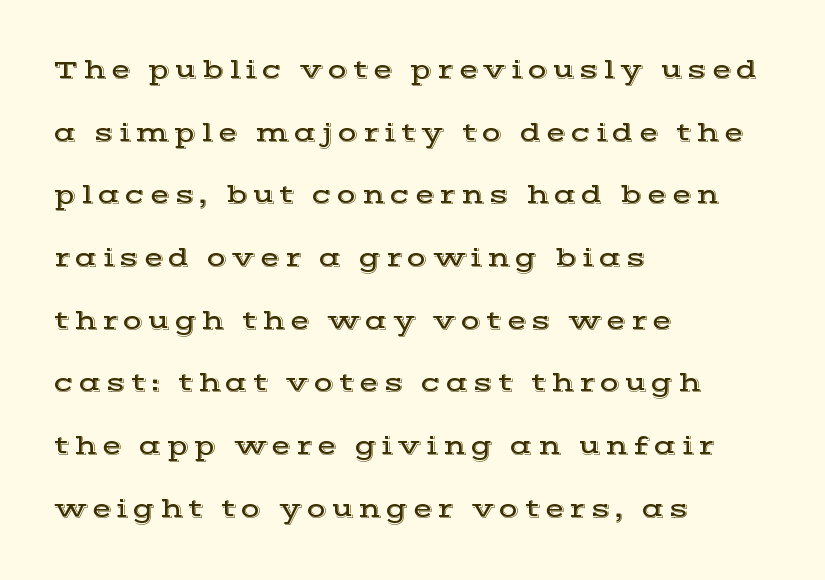
Q: Is the text italic (slanted)? A: No, it is upright.
Q: Is the text underlined? A: No.
Q: How is the paragraph aligned? A: Left-aligned.
Q: Is the spacing between lines tight, normal or loose? A: Loose.
